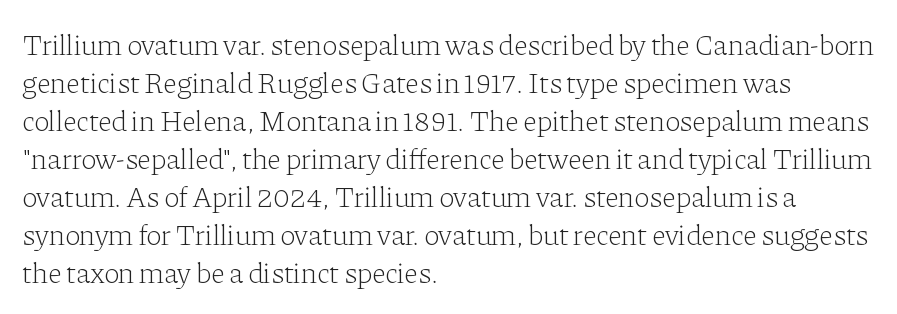
{"serif": "yes", "italic": "no", "bold": "no", "weight": "light", "width": "normal", "stroke_contrast": "low", "x_height": "medium", "monospaced": "no", "underline": "no", "align": "left", "line_spacing": "normal", "line_spacing_ratio": 1.31, "letter_spacing": "normal", "letter_spacing_em": 0.0, "glyph_px": 29}
